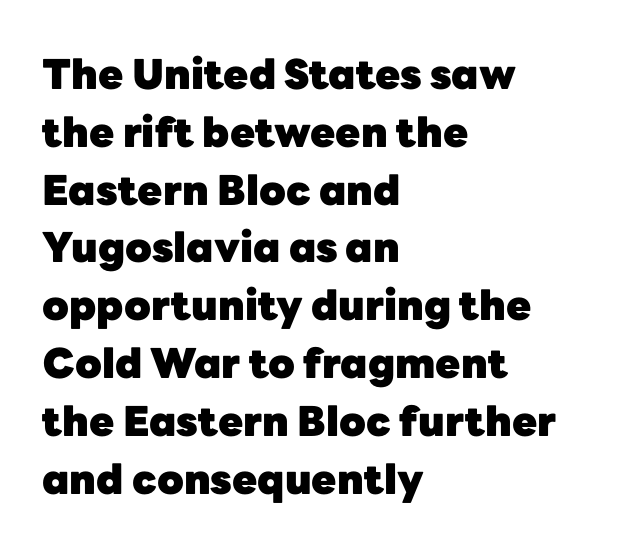
Q: Is the text bold? A: Yes.
Q: Is the text italic (slanted)? A: No, it is upright.
Q: Is the typeface a serif or a sans-serif typeface? A: Sans-serif.
Q: Is the text underlined? A: No.
Q: How is the paragraph aligned? A: Left-aligned.
Q: Is the spacing between letters normal or unusually wide? A: Normal.
Q: Is the spacing between lines tight, normal or loose? A: Normal.
Q: Width (condensed, normal, or wide)? A: Normal.
Q: Stroke contrast? A: Low.
Q: x-height? A: Medium.
Q: Monospaced? A: No.
